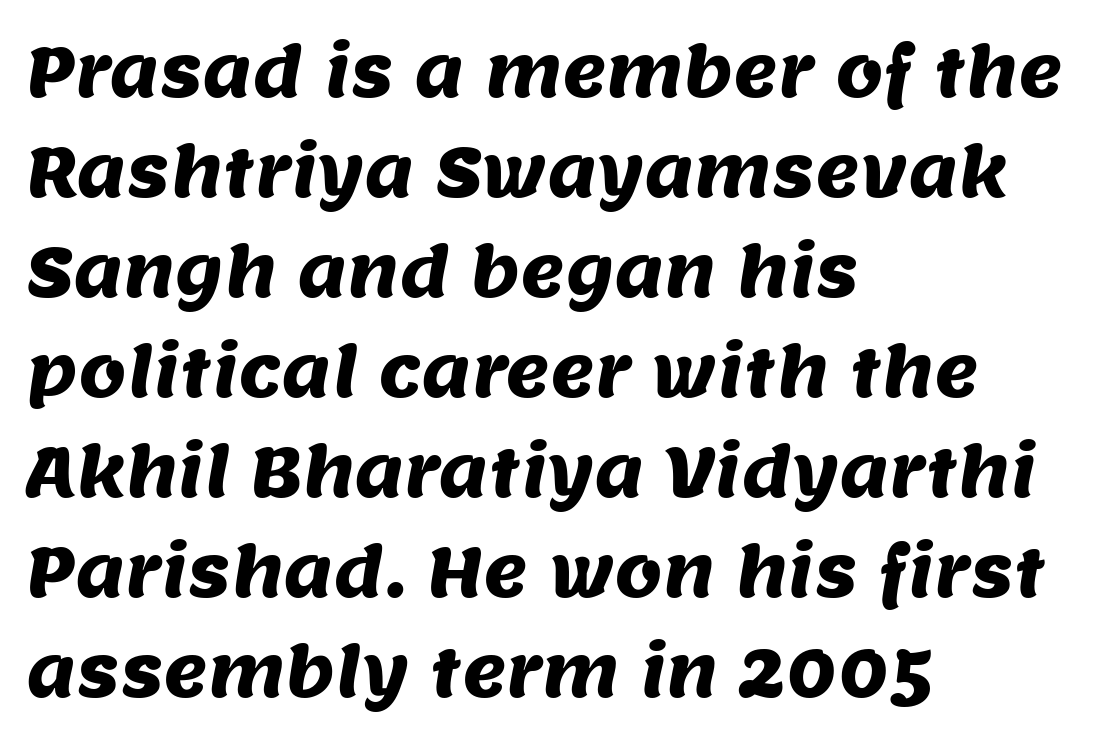
{"serif": "no", "width": "normal", "stroke_contrast": "medium", "x_height": "large", "monospaced": "no", "underline": "no", "align": "left", "line_spacing": "normal", "line_spacing_ratio": 1.47, "letter_spacing": "normal", "letter_spacing_em": 0.0, "glyph_px": 68}
